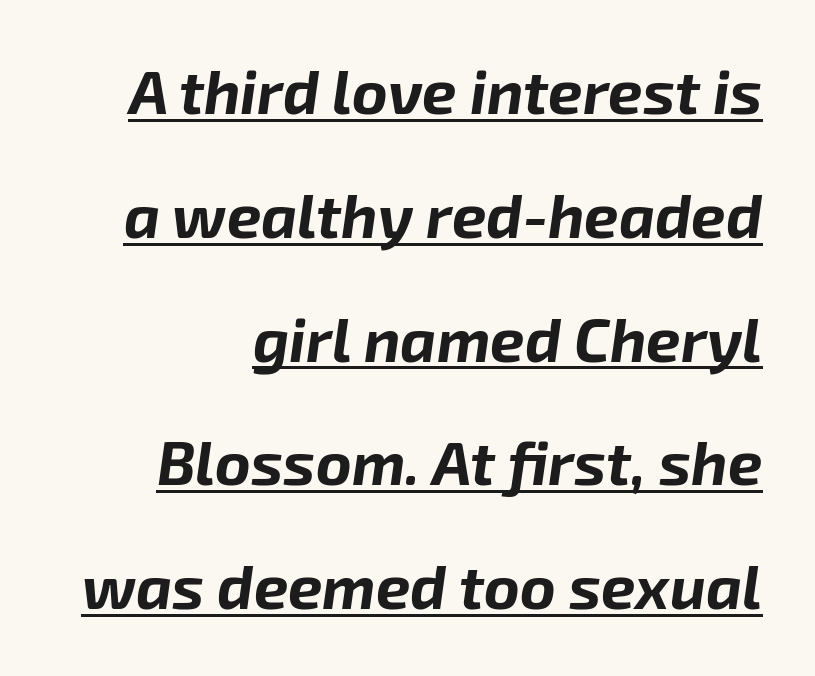
The passage shown is typed in a proportional face where columns would drift. Underline: present. The block of text is sparse from top to bottom, with ample space between rows. The lettering tilts uniformly, giving the passage an italic look. The tracking reads as untouched default to a designer's eye.
